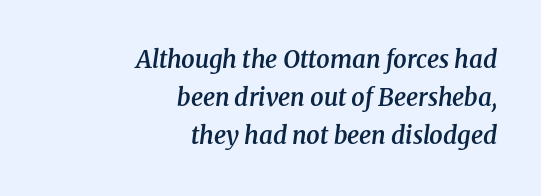
Q: Is the text bold? A: Semi-bold.
Q: Is the text italic (slanted)? A: Yes, it leans right by about 8 degrees.
Q: Is the text underlined? A: No.
Q: How is the paragraph aligned? A: Right-aligned.
Q: Is the spacing between letters normal or unusually wide? A: Normal.
Q: Is the spacing between lines tight, normal or loose? A: Normal.
